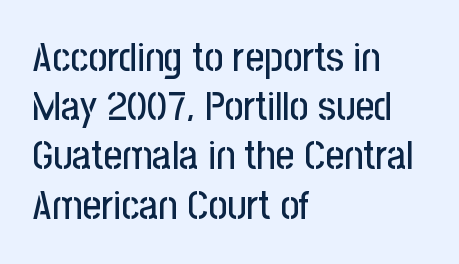
{"serif": "no", "italic": "no", "width": "condensed", "stroke_contrast": "low", "x_height": "medium", "monospaced": "no", "underline": "no", "align": "left", "line_spacing_ratio": 1.2, "letter_spacing": "normal", "letter_spacing_em": 0.0, "glyph_px": 41}
